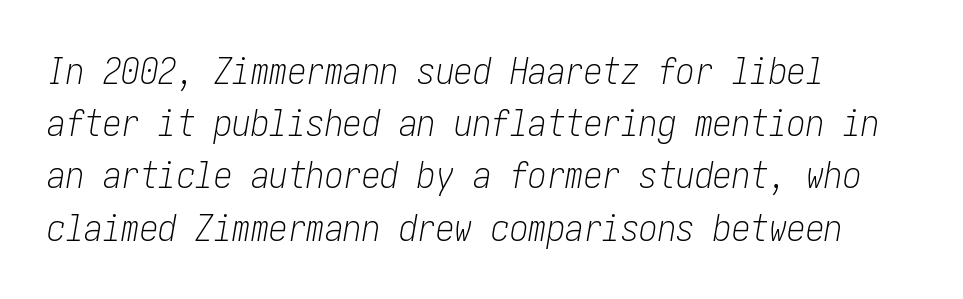
Q: Is the text bold? A: No.
Q: Is the text italic (slanted)? A: Yes, it leans right by about 10 degrees.
Q: Is the text underlined? A: No.
Q: How is the paragraph aligned? A: Left-aligned.
Q: Is the spacing between letters normal or unusually wide? A: Normal.
Q: Is the spacing between lines tight, normal or loose? A: Normal.
Q: Width (condensed, normal, or wide)? A: Condensed.
Q: Stroke contrast? A: Low.
Q: x-height? A: Medium.
